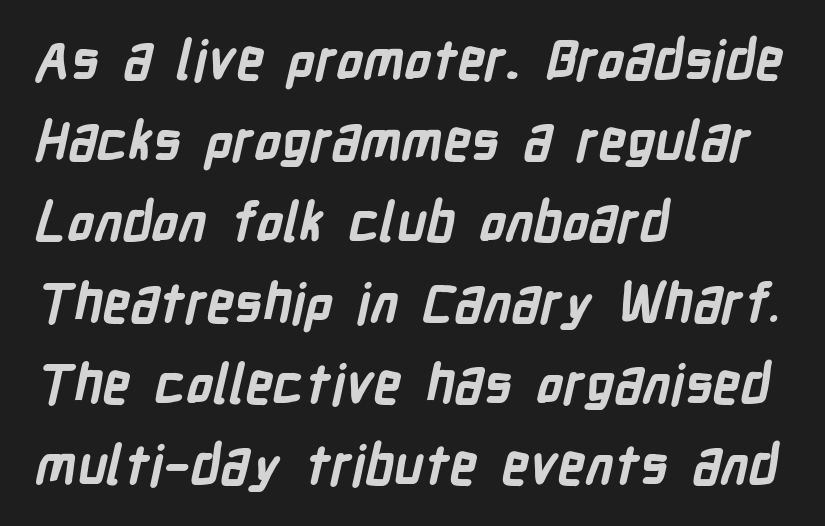
{"serif": "no", "bold": "yes", "weight": "bold", "width": "condensed", "stroke_contrast": "low", "x_height": "medium", "monospaced": "no", "underline": "no", "align": "left", "line_spacing": "normal", "line_spacing_ratio": 1.5, "letter_spacing": "normal", "letter_spacing_em": 0.0, "glyph_px": 54}
